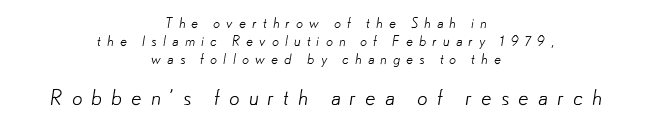
{"bold": "no", "underline": "no", "align": "center", "line_spacing": "normal", "line_spacing_ratio": 1.28, "letter_spacing": "wide", "letter_spacing_em": 0.42, "larger_block": "second", "size_ratio": 1.5, "glyph_px": 21}
